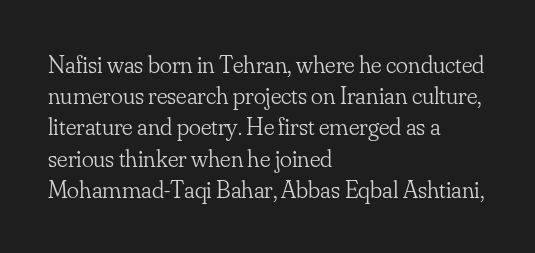
Spacing between characters is what you'd get straight out of the box. Ordinary non-slanted type is in use. The compositor pushed each line to the left boundary. Rows of type keep a routine distance in the vertical direction.
